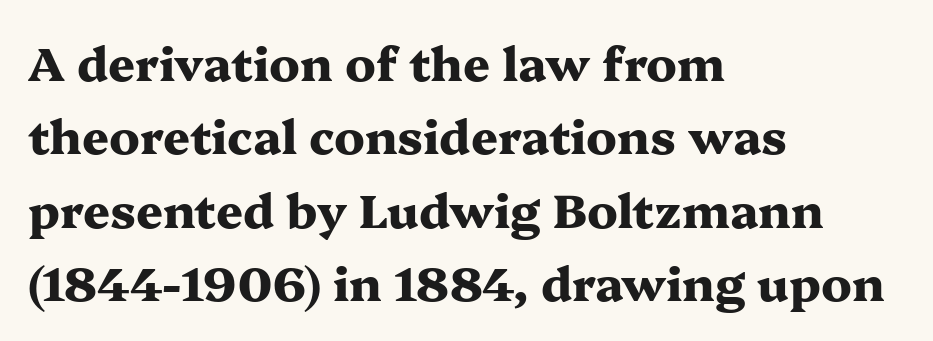
{"serif": "yes", "italic": "no", "bold": "yes", "weight": "heavy", "width": "wide", "stroke_contrast": "medium", "x_height": "medium", "monospaced": "no", "underline": "no", "align": "left", "line_spacing": "normal", "line_spacing_ratio": 1.56, "letter_spacing": "normal", "letter_spacing_em": 0.0, "glyph_px": 47}
